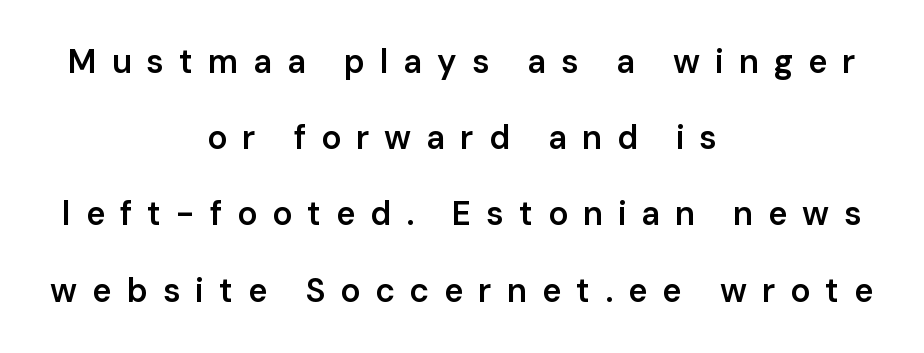
Q: Is the text bold? A: Semi-bold.
Q: Is the text italic (slanted)? A: No, it is upright.
Q: Is the typeface a serif or a sans-serif typeface? A: Sans-serif.
Q: Is the text underlined? A: No.
Q: How is the paragraph aligned? A: Centered.
Q: Is the spacing between letters normal or unusually wide? A: Unusually wide.
Q: Is the spacing between lines tight, normal or loose? A: Loose.
Q: Width (condensed, normal, or wide)? A: Normal.
Q: Stroke contrast? A: Low.
Q: x-height? A: Medium.
Q: Monospaced? A: No.
